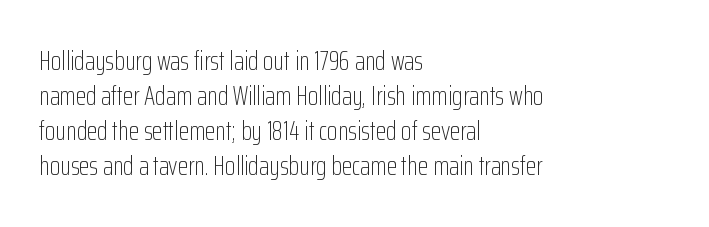
Style check: upright. Plain, unruled lines of type. The paragraph has a hard left edge and a soft right edge. This rendering leaves character spacing at its baseline value. A typesetter would call this leading conventional body-copy spacing. These glyphs show unthickened strokes, regular width or finer.
